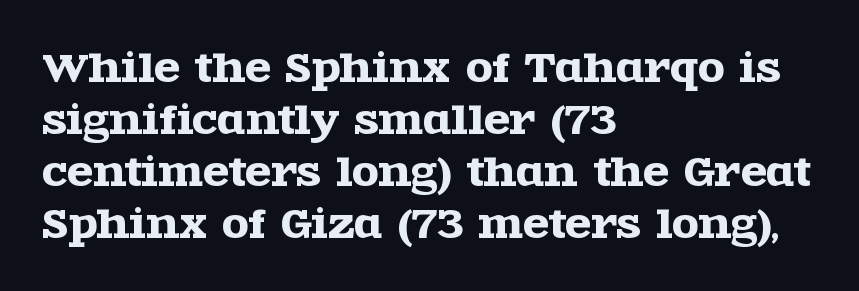
The image shows 38 px wide serif type, upright; set left-aligned, normal line spacing (1.37x), normal letter spacing, not underlined; a large x-height.
